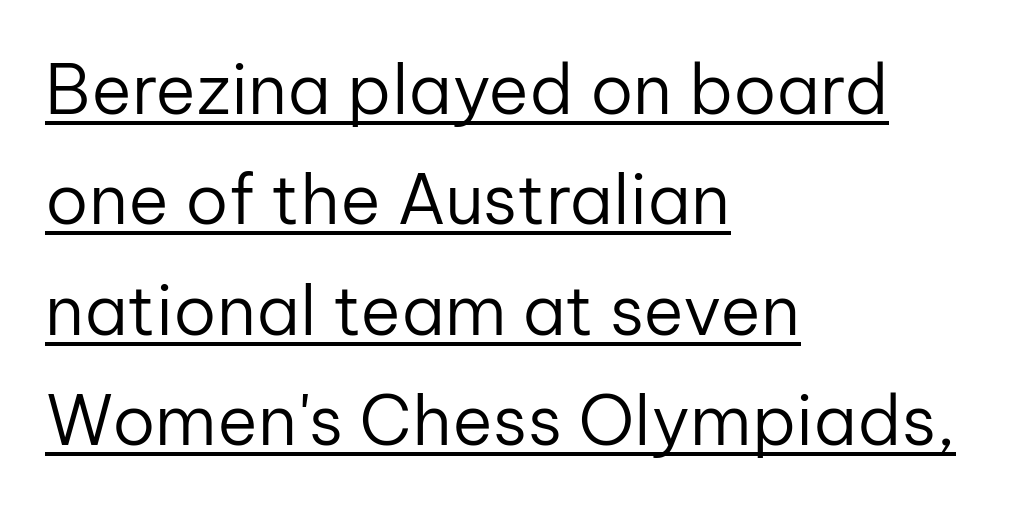
Line beginnings align vertically; line endings do not. Designer's note — italics off, roman on. The line-height multiplier appears to be the usual default. The letters advance in unequal steps, a hallmark of proportional type. Stem width sits at or under what a default text font uses. Serif or sans? Sans — the stroke terminals are bare.
